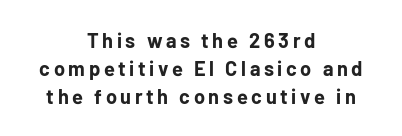
Every row of glyphs is offset so its center matches the block's center. Type without underlining. Emphasis by weight is at full strength: bold. Every character sits straight up, as roman type does.
